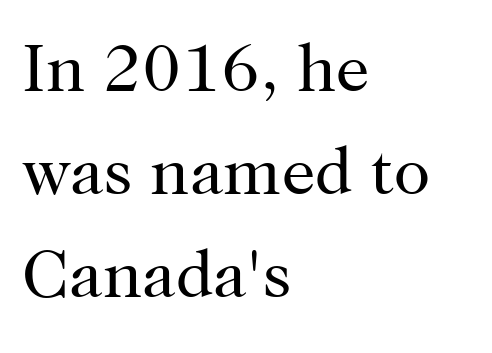
{"serif": "yes", "italic": "no", "bold": "no", "weight": "regular", "width": "normal", "stroke_contrast": "high", "x_height": "medium", "monospaced": "no", "underline": "no", "align": "left", "line_spacing": "normal", "line_spacing_ratio": 1.54, "letter_spacing": "normal", "letter_spacing_em": 0.0, "glyph_px": 67}
